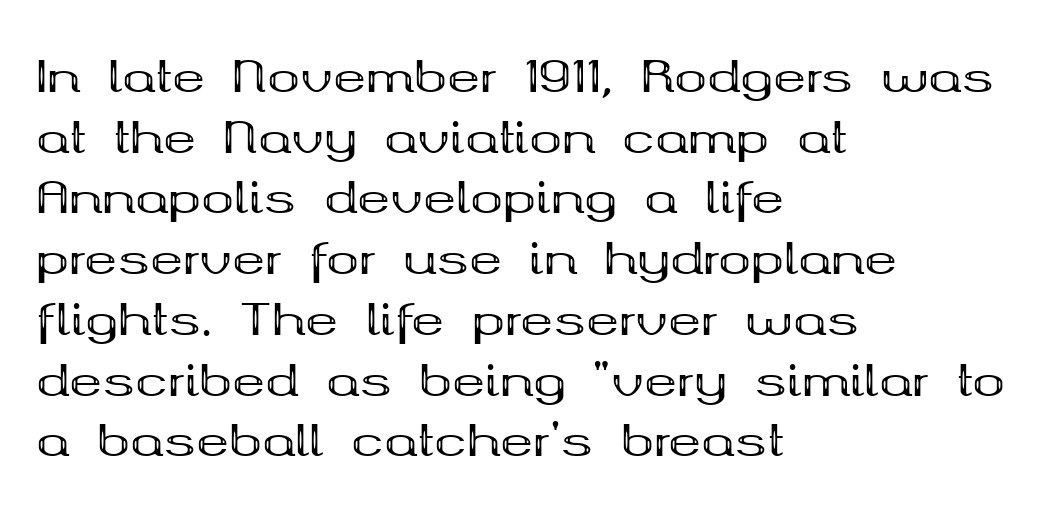
Q: Is the text bold? A: Yes.
Q: Is the text italic (slanted)? A: No, it is upright.
Q: Is the typeface a serif or a sans-serif typeface? A: Serif.
Q: Is the text underlined? A: No.
Q: How is the paragraph aligned? A: Left-aligned.
Q: Is the spacing between letters normal or unusually wide? A: Normal.
Q: Is the spacing between lines tight, normal or loose? A: Normal.
Q: Width (condensed, normal, or wide)? A: Wide.
Q: Stroke contrast? A: Medium.
Q: x-height? A: Medium.
Q: Monospaced? A: No.
